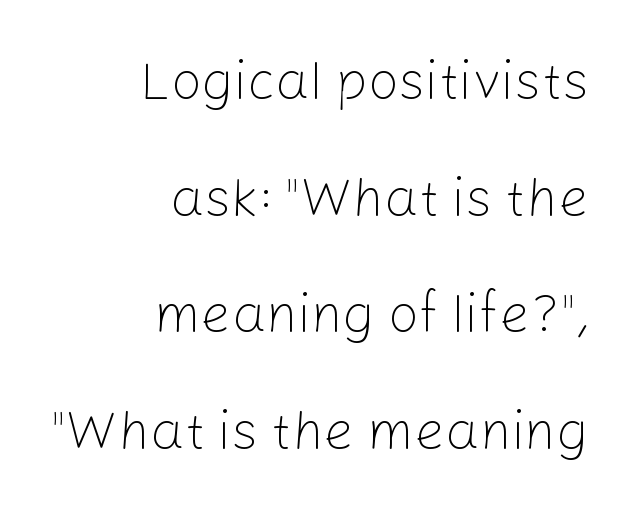
This sample has the flowing, uneven cadence of proportional lettering. The paragraph has a hard right edge and a soft left edge. The specimen omits any rule beneath the text block's lines. This reads as an unemphasized weight, regular at the heaviest. Look at the tracking — it's just the regular setting, nothing added. Vertical strokes here are truly vertical.
